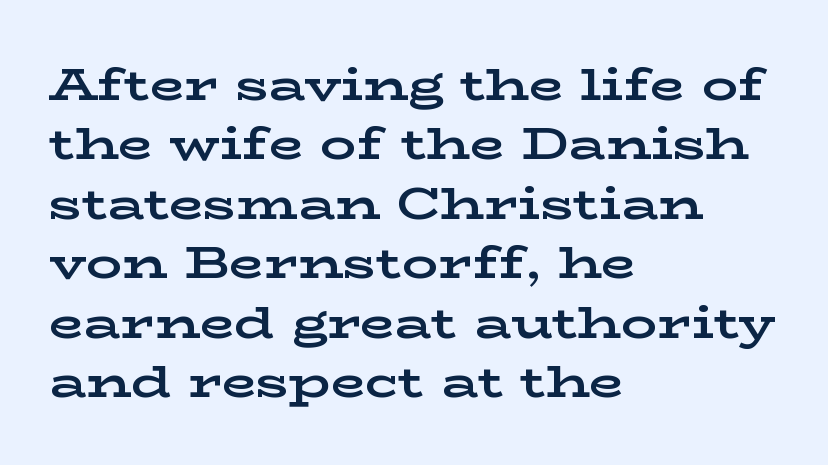
{"serif": "yes", "italic": "no", "bold": "yes", "weight": "bold", "width": "wide", "stroke_contrast": "low", "x_height": "medium", "monospaced": "no", "underline": "no", "align": "left", "line_spacing": "normal", "line_spacing_ratio": 1.32, "letter_spacing": "normal", "letter_spacing_em": 0.0, "glyph_px": 45}
